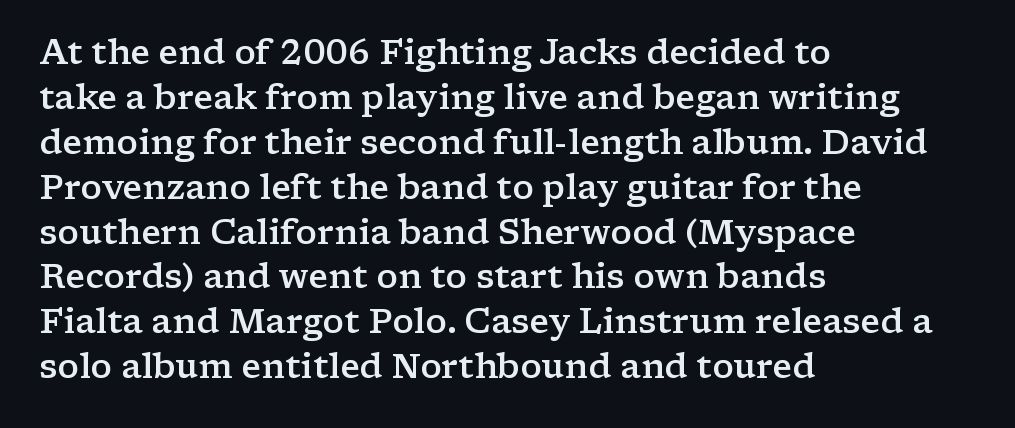
Quick note: interline space is typical. A typesetter would call this proportional, since set widths differ per character. Does extra space separate the letters? No, they use regular spacing. In terms of posture, this sample is upright. Students, this is semibold: more ink than regular, less than bold. Just letters on the line, the space beneath them empty.
